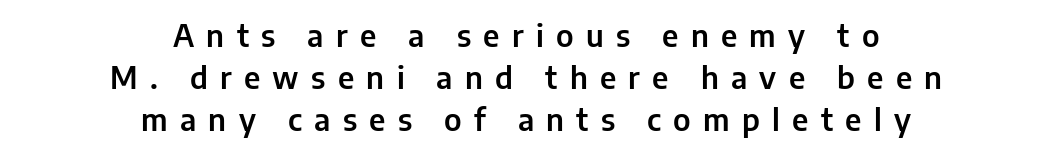
Is this a fixed-width face? No — the glyphs have proportional, varying widths. The glyphs in this specimen are sans serif. The specimen reads as upright at a glance. Letters rest on an invisible, unmarked baseline.
